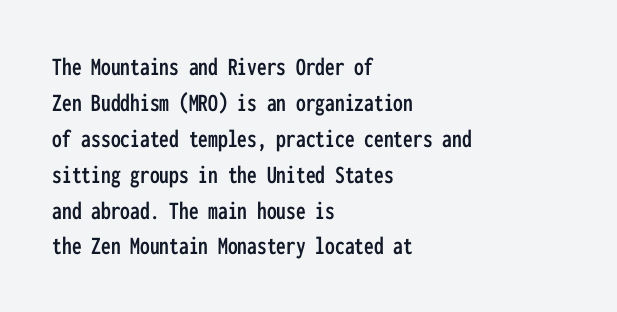
This is roman type, the default non-slanted kind. Standard letterfit; no display-style spreading of the glyphs. Evenly set lines give the paragraph a standard silhouette. The specimen omits any rule beneath the text block's lines. The paragraph shown leans on its left margin.
